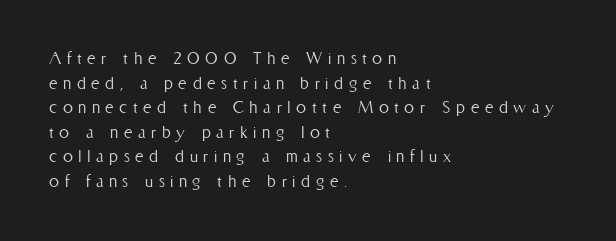
{"italic": "no", "bold": "no", "underline": "no", "align": "left", "line_spacing_ratio": 1.23, "letter_spacing": "wide", "letter_spacing_em": 0.28, "glyph_px": 20}
